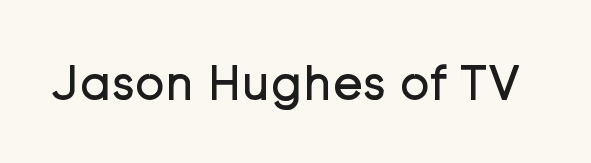
Q: Is the text bold? A: No.
Q: Is the text italic (slanted)? A: No, it is upright.
Q: Is the typeface a serif or a sans-serif typeface? A: Sans-serif.
Q: Is the text underlined? A: No.
Q: Is the spacing between letters normal or unusually wide? A: Normal.
Q: Width (condensed, normal, or wide)? A: Normal.
Q: Stroke contrast? A: Low.
Q: x-height? A: Medium.
Q: Monospaced? A: No.
